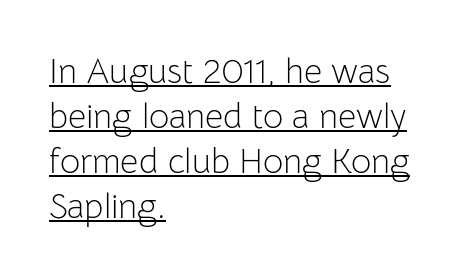
{"serif": "no", "italic": "no", "bold": "no", "weight": "light", "width": "normal", "stroke_contrast": "low", "x_height": "medium", "monospaced": "no", "underline": "yes", "align": "left", "line_spacing": "normal", "line_spacing_ratio": 1.29, "letter_spacing": "normal", "letter_spacing_em": 0.0, "glyph_px": 35}
